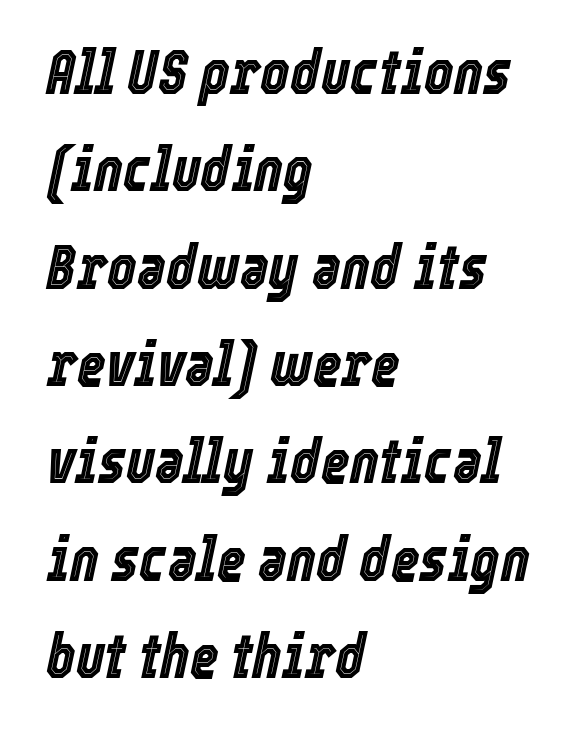
Q: Is the text italic (slanted)? A: Yes, it leans right by about 12 degrees.
Q: Is the text underlined? A: No.
Q: How is the paragraph aligned? A: Left-aligned.
Q: Is the spacing between letters normal or unusually wide? A: Normal.
Q: Is the spacing between lines tight, normal or loose? A: Normal.
Q: Width (condensed, normal, or wide)? A: Condensed.
Q: x-height? A: Medium.
Q: Monospaced? A: No.
